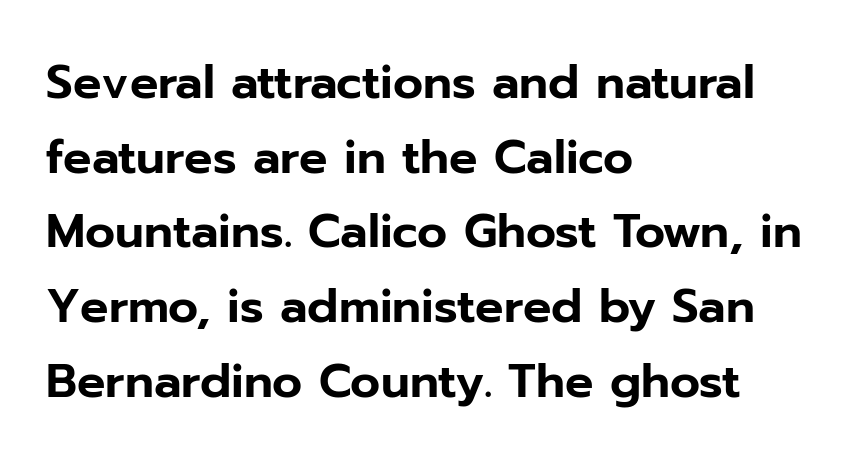
Q: Is the text italic (slanted)? A: No, it is upright.
Q: Is the typeface a serif or a sans-serif typeface? A: Sans-serif.
Q: Is the text underlined? A: No.
Q: How is the paragraph aligned? A: Left-aligned.
Q: Is the spacing between letters normal or unusually wide? A: Normal.
Q: Is the spacing between lines tight, normal or loose? A: Normal.
Q: Width (condensed, normal, or wide)? A: Normal.
Q: Stroke contrast? A: Low.
Q: x-height? A: Medium.
Q: Monospaced? A: No.
